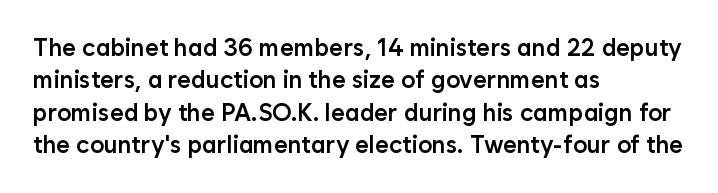
The image shows 24 px text type, upright; set left-aligned, normal line spacing (1.35x), normal letter spacing, not underlined.
